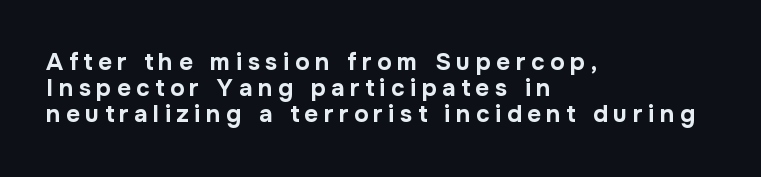
Q: Is the text bold? A: Yes.
Q: Is the text italic (slanted)? A: No, it is upright.
Q: Is the text underlined? A: No.
Q: How is the paragraph aligned? A: Left-aligned.
Q: Is the spacing between letters normal or unusually wide? A: Unusually wide.
Q: Is the spacing between lines tight, normal or loose? A: Tight.
